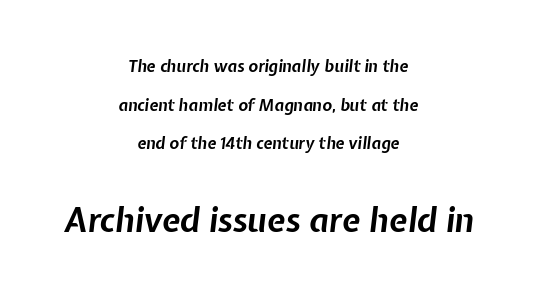
{"italic": "yes", "lean": "right", "slant_degrees": 7, "bold": "yes", "weight": "bold", "width": "normal", "stroke_contrast": "low", "x_height": "medium", "monospaced": "no", "underline": "no", "align": "center", "line_spacing": "loose", "line_spacing_ratio": 2.41, "letter_spacing": "normal", "letter_spacing_em": 0.0, "larger_block": "second", "size_ratio": 2.06, "glyph_px": 33}
